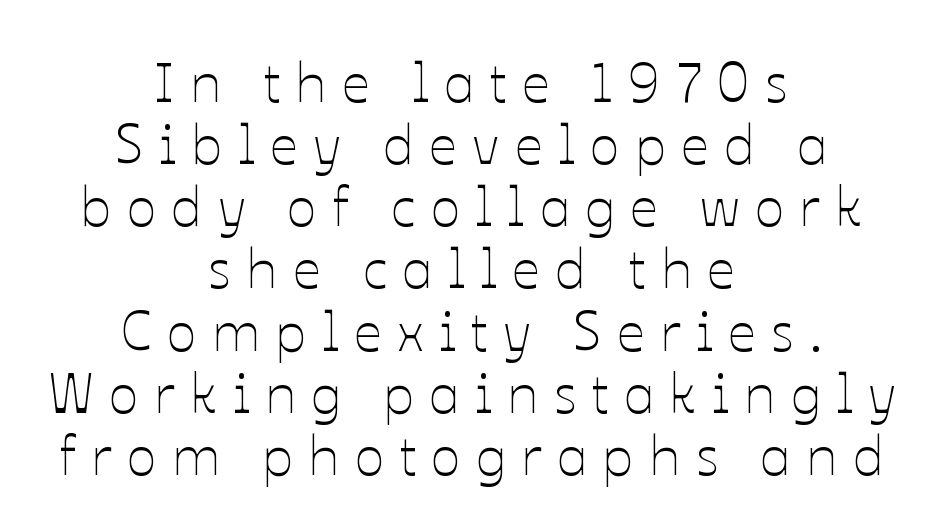
{"italic": "no", "bold": "no", "weight": "thin", "width": "normal", "stroke_contrast": "low", "x_height": "medium", "monospaced": "no", "underline": "no", "align": "center", "line_spacing": "tight", "line_spacing_ratio": 1.13, "letter_spacing": "wide", "letter_spacing_em": 0.28, "glyph_px": 55}
